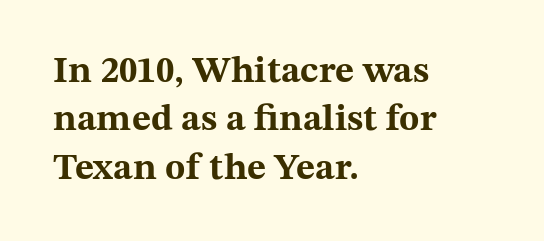
The image shows 37 px bold, wide serif type, upright; set left-aligned, normal line spacing (1.31x), normal letter spacing, not underlined; medium stroke contrast and a medium x-height.
